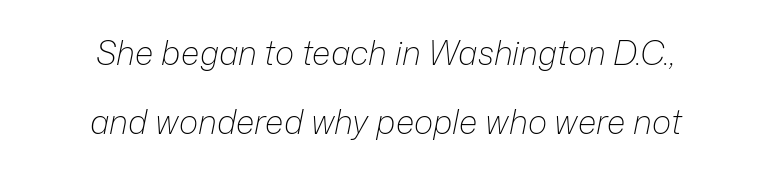
{"italic": "yes", "lean": "right", "slant_degrees": 12, "bold": "no", "weight": "light", "width": "normal", "stroke_contrast": "low", "x_height": "medium", "monospaced": "no", "underline": "no", "align": "center", "line_spacing": "loose", "line_spacing_ratio": 2.09, "letter_spacing": "normal", "letter_spacing_em": 0.0, "glyph_px": 33}
